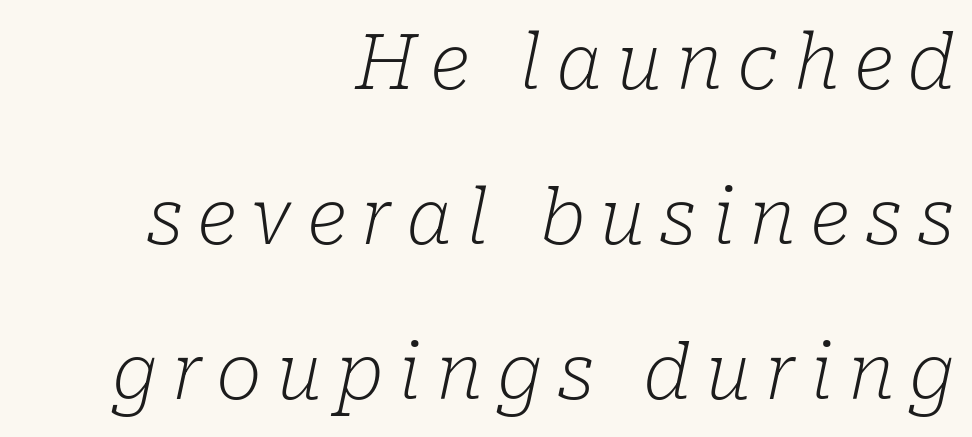
The image shows 76 px light serif type, italic (leaning right); set right-aligned, loose line spacing (2.04x), unusually wide letter spacing (+0.2 em), not underlined; low stroke contrast and a medium x-height.
